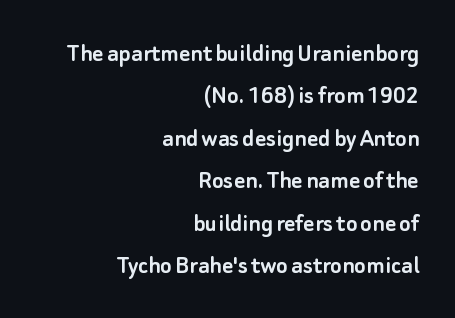
Q: Is the text italic (slanted)? A: No, it is upright.
Q: Is the text underlined? A: No.
Q: How is the paragraph aligned? A: Right-aligned.
Q: Is the spacing between letters normal or unusually wide? A: Normal.
Q: Is the spacing between lines tight, normal or loose? A: Normal.
